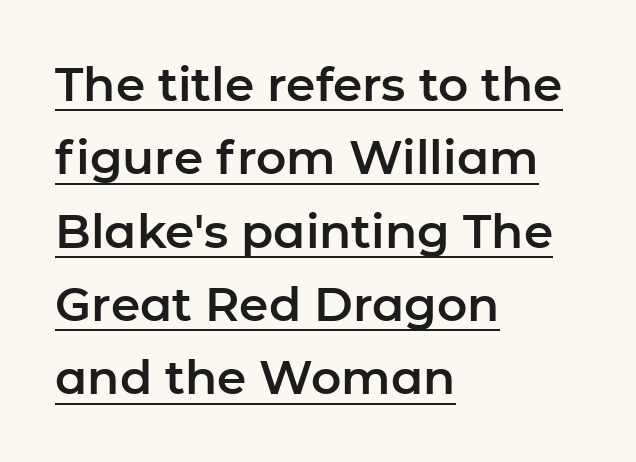
The image shows 47 px sans-serif type, upright; set left-aligned, normal line spacing (1.56x), normal letter spacing, underlined; low stroke contrast and a medium x-height.
